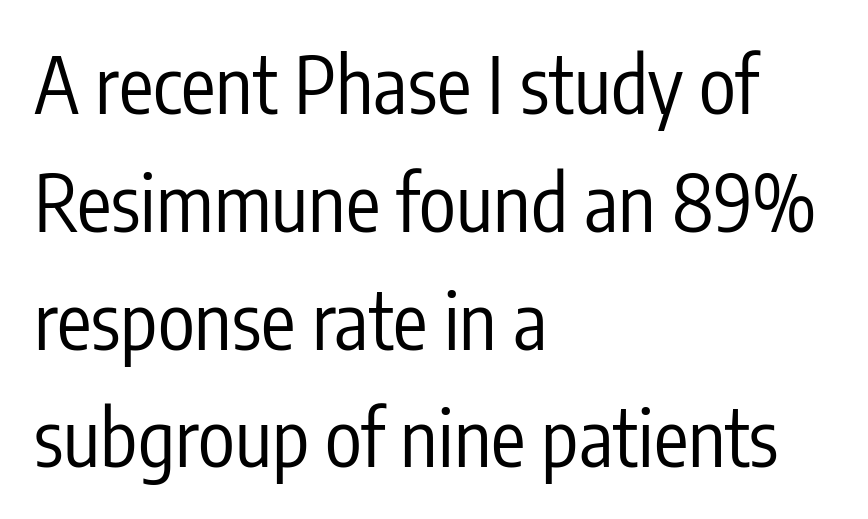
The image shows 77 px regular-weight, condensed sans-serif type, upright; set left-aligned, normal line spacing (1.53x), normal letter spacing, not underlined; low stroke contrast and a medium x-height.
